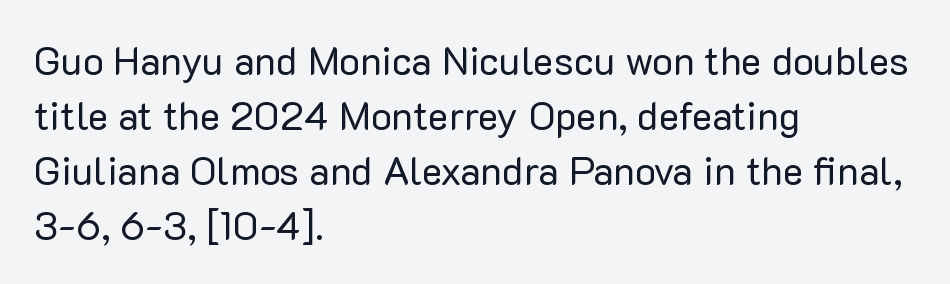
How are the letters spaced? Ordinarily, with no added tracking. The weight tops out at a normal text grade. Line beginnings align vertically; line endings do not. These lines are composed in type without serifs. Plain, unruled lines of type.
